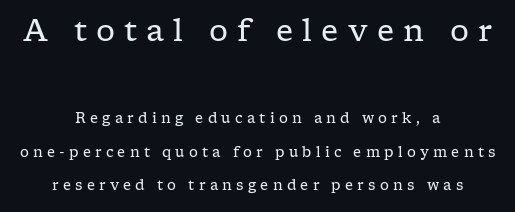
Q: Is the text bold? A: No.
Q: Is the text italic (slanted)? A: No, it is upright.
Q: Is the typeface a serif or a sans-serif typeface? A: Serif.
Q: Is the text underlined? A: No.
Q: How is the paragraph aligned? A: Centered.
Q: Is the spacing between letters normal or unusually wide? A: Unusually wide.
Q: Is the spacing between lines tight, normal or loose? A: Loose.
Q: Which block of text is set in a larger size, the first (top) or the second (bottom)? A: The first (top) one.
Q: Width (condensed, normal, or wide)? A: Wide.
Q: Stroke contrast? A: Low.
Q: x-height? A: Medium.
Q: Monospaced? A: No.
